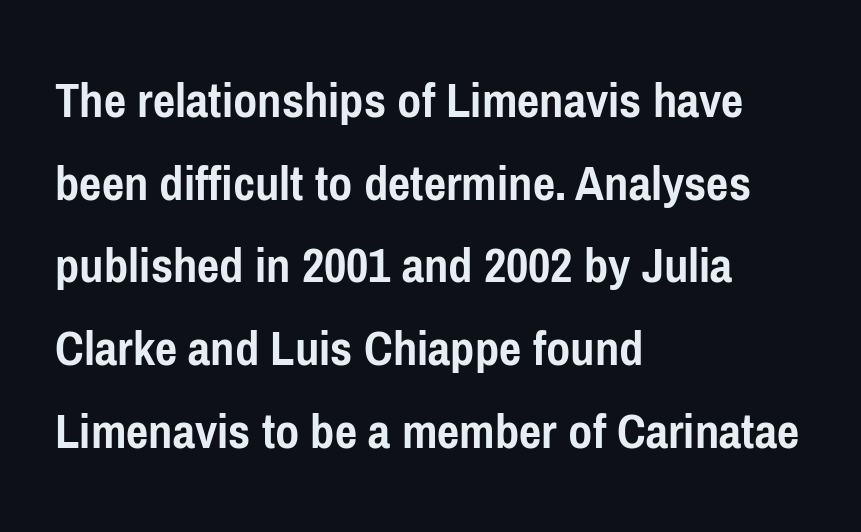
A typesetter would label this face a sans. A typesetter would call this leading conventional body-copy spacing. The typesetter chose a ragged-right arrangement here. The face used here has the dense, thick strokes of a bold.
